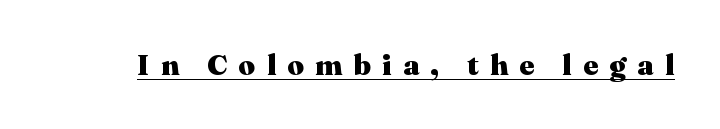
Quick note: underline on. It's the straight-up-and-down kind of type. You could not count columns in this text — the font is proportionally spaced. I'd call this a serif setting — the letters wear small feet. The letters are spread apart with noticeably loose tracking. Pretty heavy lettering here — definitely bold.
